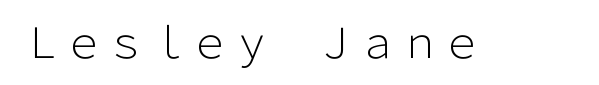
Q: Is the text bold? A: No.
Q: Is the text italic (slanted)? A: No, it is upright.
Q: Is the typeface a serif or a sans-serif typeface? A: Sans-serif.
Q: Is the text underlined? A: No.
Q: Is the spacing between letters normal or unusually wide? A: Normal.
Q: Width (condensed, normal, or wide)? A: Normal.
Q: Stroke contrast? A: Low.
Q: x-height? A: Medium.
Q: Monospaced? A: No.
